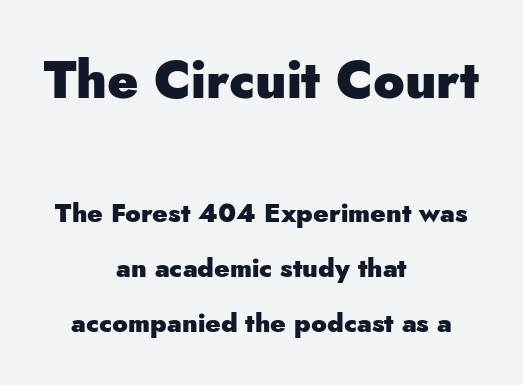
Q: Is the text bold? A: Yes.
Q: Is the text italic (slanted)? A: No, it is upright.
Q: Is the typeface a serif or a sans-serif typeface? A: Sans-serif.
Q: Is the text underlined? A: No.
Q: How is the paragraph aligned? A: Centered.
Q: Is the spacing between letters normal or unusually wide? A: Normal.
Q: Is the spacing between lines tight, normal or loose? A: Loose.
Q: Which block of text is set in a larger size, the first (top) or the second (bottom)? A: The first (top) one.
Q: Width (condensed, normal, or wide)? A: Normal.
Q: Stroke contrast? A: Low.
Q: x-height? A: Small.
Q: Monospaced? A: No.
